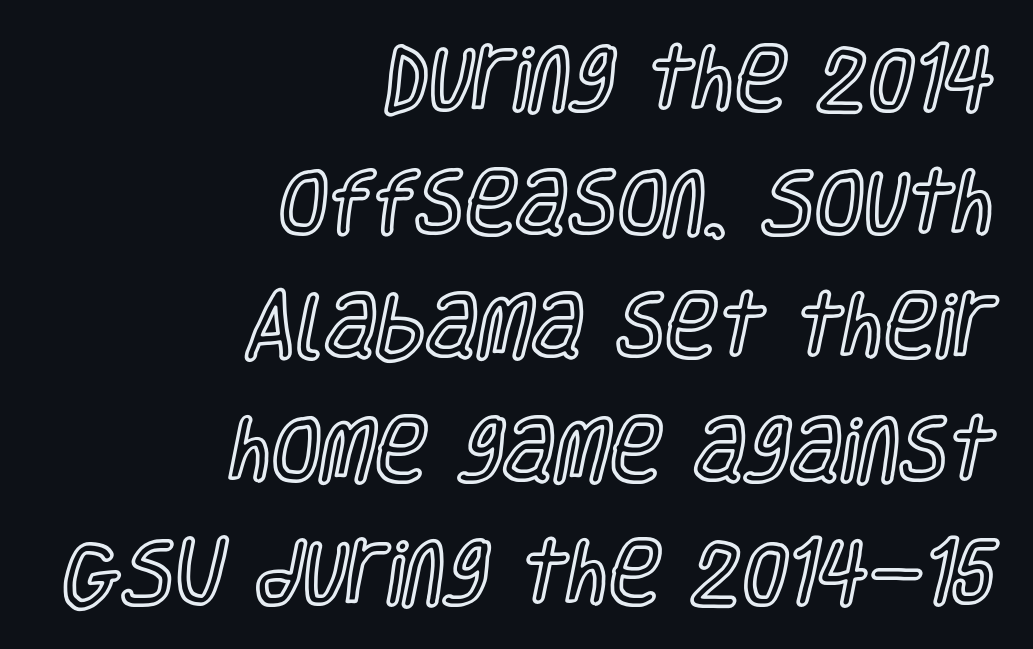
Bare-footed words on every line. Character widths vary here, with narrow letters taking less room than wide ones. In terms of letterspacing, this is plain default setting. The compositor pushed each line to the right boundary.
